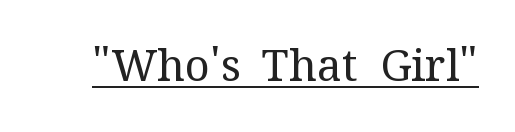
The image shows 44 px regular-weight serif type, upright; set normal letter spacing, underlined; medium stroke contrast and a medium x-height.
